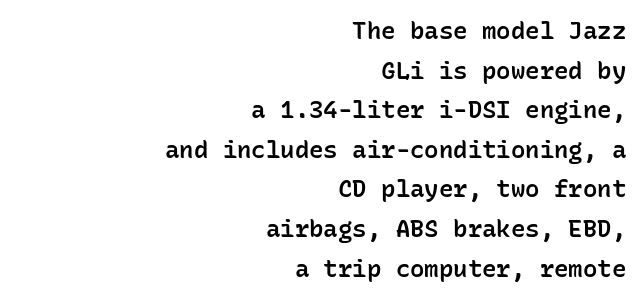
{"italic": "no", "bold": "semi", "underline": "no", "align": "right", "line_spacing": "normal", "line_spacing_ratio": 1.65, "letter_spacing": "normal", "letter_spacing_em": 0.0, "glyph_px": 24}
